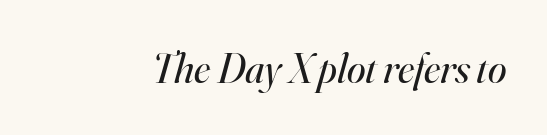
Stem width sits at or under what a default text font uses. You could not count columns in this text — the font is proportionally spaced. Check the space under the baseline: it is left empty. The horizontal fit of the characters is conventional and even.
